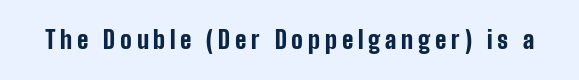
{"italic": "no", "bold": "yes", "underline": "no", "letter_spacing": "wide", "letter_spacing_em": 0.2, "glyph_px": 24}
